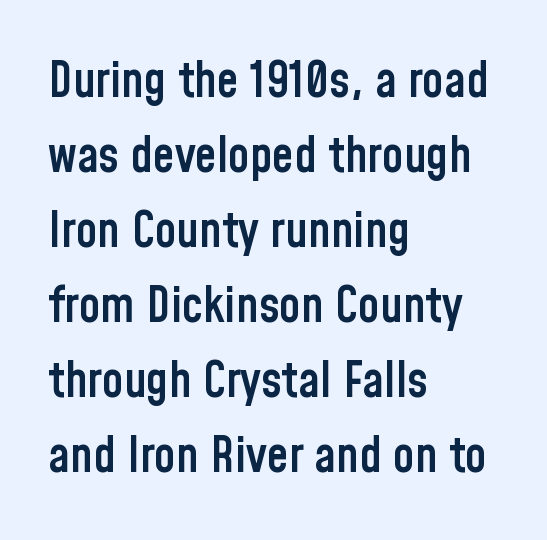
Q: Is the text bold? A: Semi-bold.
Q: Is the text italic (slanted)? A: No, it is upright.
Q: Is the typeface a serif or a sans-serif typeface? A: Sans-serif.
Q: Is the text underlined? A: No.
Q: How is the paragraph aligned? A: Left-aligned.
Q: Is the spacing between letters normal or unusually wide? A: Normal.
Q: Is the spacing between lines tight, normal or loose? A: Normal.
Q: Width (condensed, normal, or wide)? A: Condensed.
Q: Stroke contrast? A: Low.
Q: x-height? A: Medium.
Q: Monospaced? A: No.
